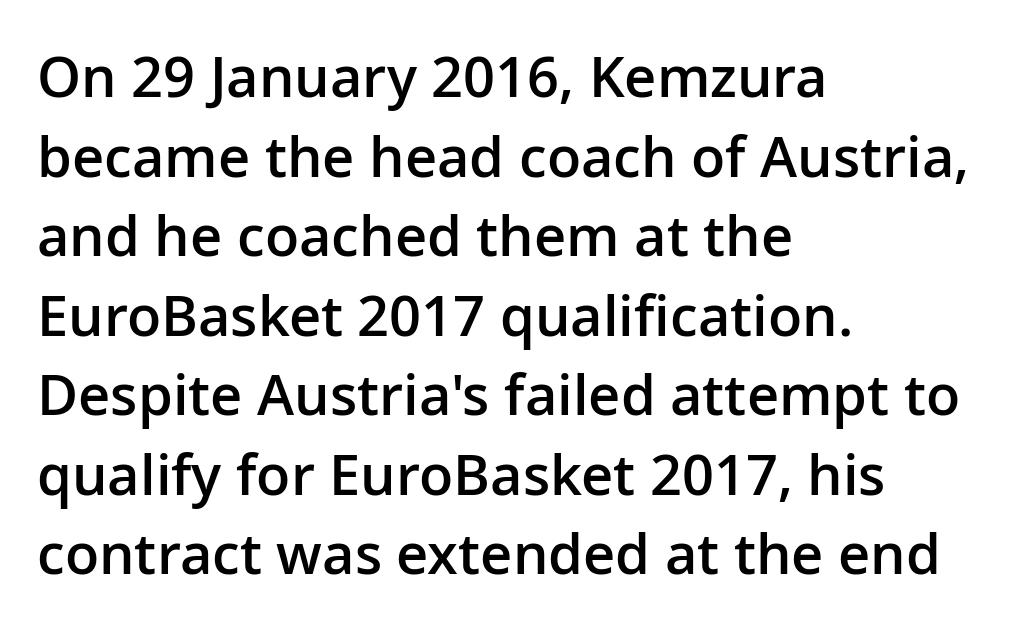
The image shows 56 px semibold sans-serif type, upright; set left-aligned, normal line spacing (1.42x), normal letter spacing, not underlined; low stroke contrast and a medium x-height.
